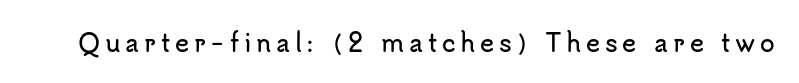
{"italic": "no", "underline": "no", "letter_spacing": "wide", "letter_spacing_em": 0.2, "glyph_px": 24}
